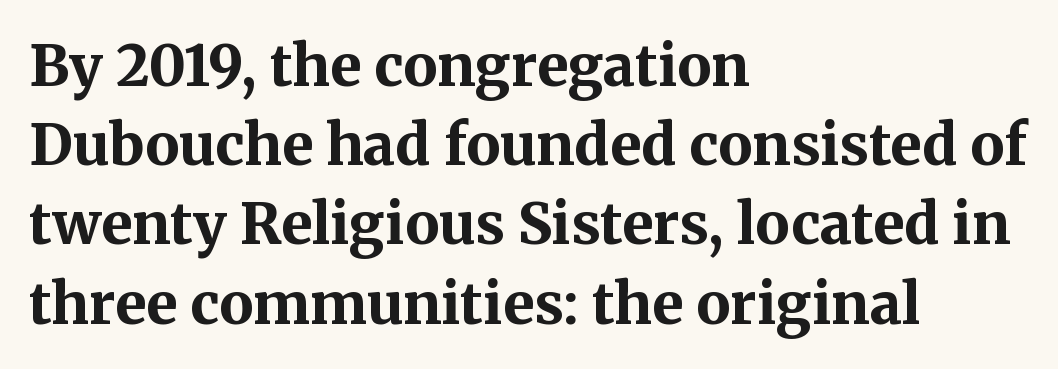
The image shows 57 px bold serif type, upright; set left-aligned, normal line spacing (1.39x), normal letter spacing, not underlined; medium stroke contrast and a medium x-height.
